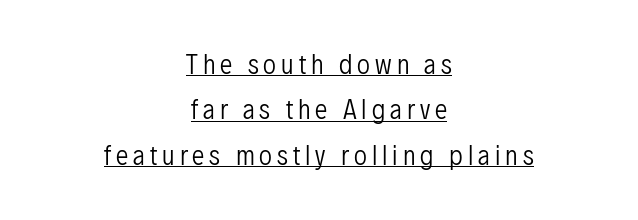
Is there an underline? Yes — a line sits under the letters. The face looks like a standard text weight, possibly lighter. A roman cut, with each character standing at attention. The passage is arranged like a title page — every line centered.
